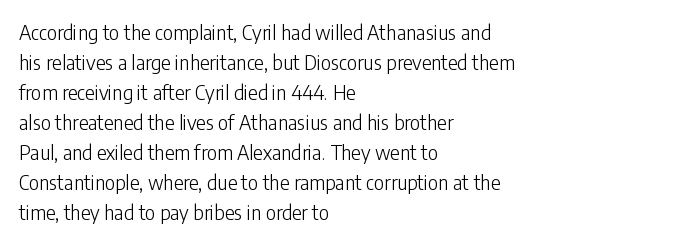
{"italic": "no", "bold": "no", "underline": "no", "align": "left", "line_spacing": "normal", "line_spacing_ratio": 1.5, "letter_spacing": "normal", "letter_spacing_em": 0.0, "glyph_px": 20}
